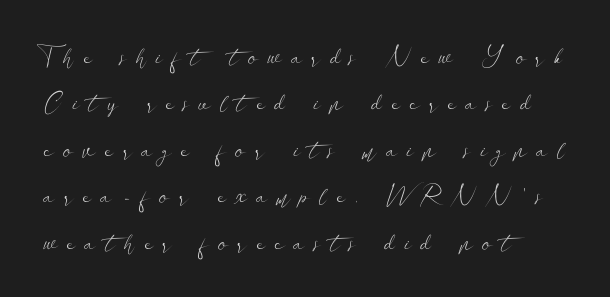
The letters look calm and open, with moderate or lighter stems. Each line starts at the same left margin while the right side varies. The letterforms stand isolated, each surrounded by extra space.
